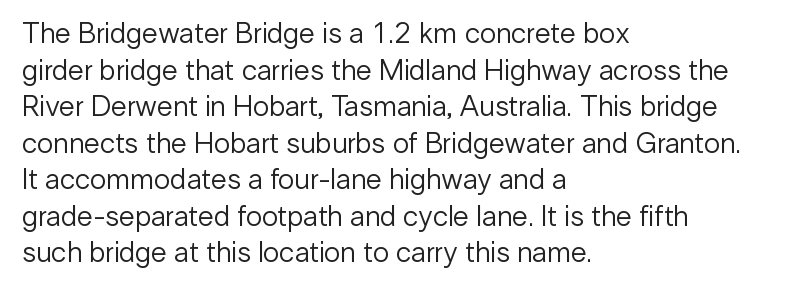
{"serif": "no", "italic": "no", "bold": "no", "weight": "regular", "width": "normal", "stroke_contrast": "low", "x_height": "medium", "monospaced": "no", "underline": "no", "align": "left", "line_spacing": "normal", "line_spacing_ratio": 1.26, "letter_spacing": "normal", "letter_spacing_em": 0.0, "glyph_px": 29}
